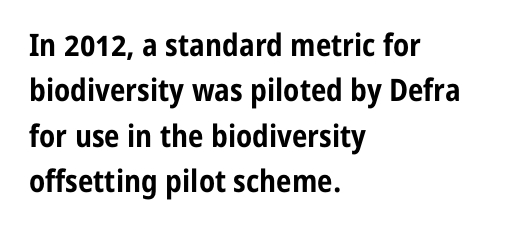
Descenders hang freely into open space. Looks like regular typesetting: each glyph gets only the width it needs. The horizontal fit of the characters is conventional and even. Leading matches the norm, producing a regular column. Is the type bold? Yes — the strokes are clearly thick and heavy. Classification — sans serif.
